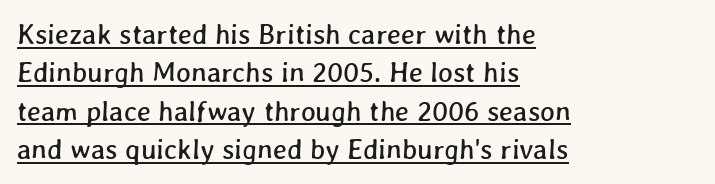
Q: Is the text underlined? A: Yes.
Q: How is the paragraph aligned? A: Left-aligned.
Q: Is the spacing between letters normal or unusually wide? A: Normal.
Q: Is the spacing between lines tight, normal or loose? A: Normal.
Q: Width (condensed, normal, or wide)? A: Normal.
Q: Stroke contrast? A: Low.
Q: x-height? A: Medium.
Q: Monospaced? A: No.
